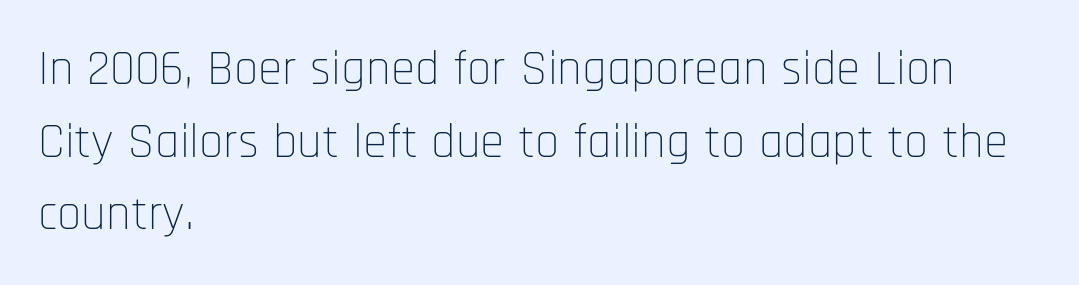
The image shows 49 px thin, condensed sans-serif type, upright; set left-aligned, normal line spacing (1.48x), normal letter spacing, not underlined; low stroke contrast and a large x-height.
